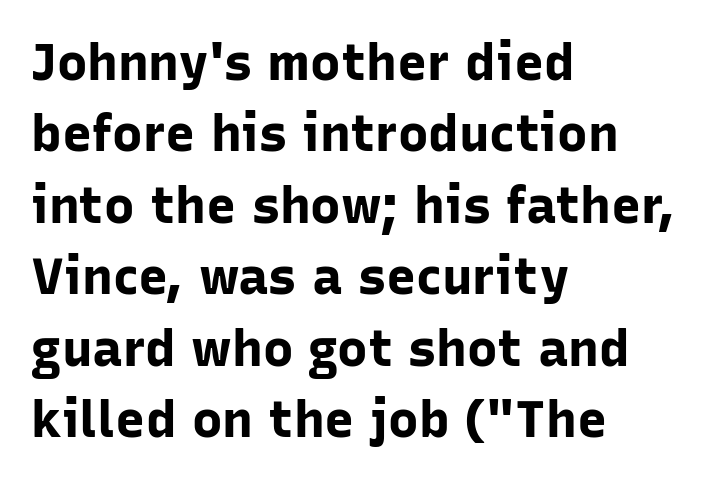
{"serif": "no", "italic": "no", "bold": "yes", "weight": "bold", "width": "normal", "stroke_contrast": "low", "x_height": "medium", "monospaced": "no", "underline": "no", "align": "left", "line_spacing": "normal", "line_spacing_ratio": 1.4, "letter_spacing": "normal", "letter_spacing_em": 0.0, "glyph_px": 51}
